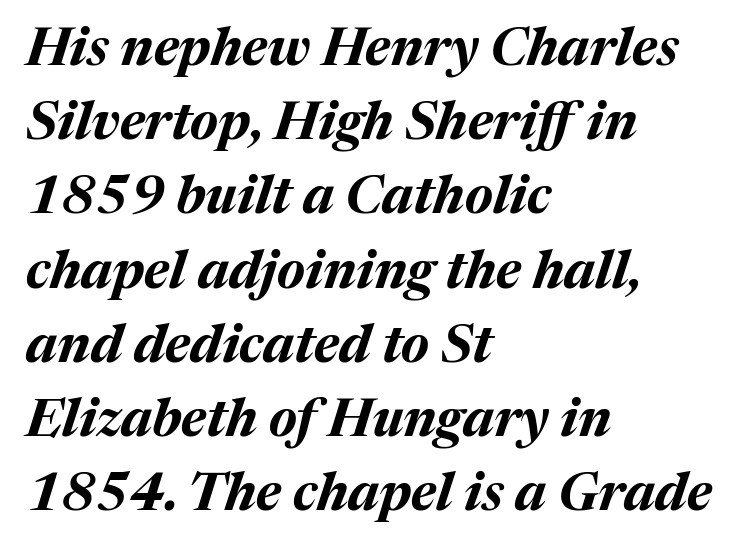
The rendering uses natural spacing where letterforms have individual widths. Successive baselines arrive at the customary interval. Each row of text sits above clean, open space. The paragraph has a hard left edge and a soft right edge. Caption: standard tracking, unaltered.
